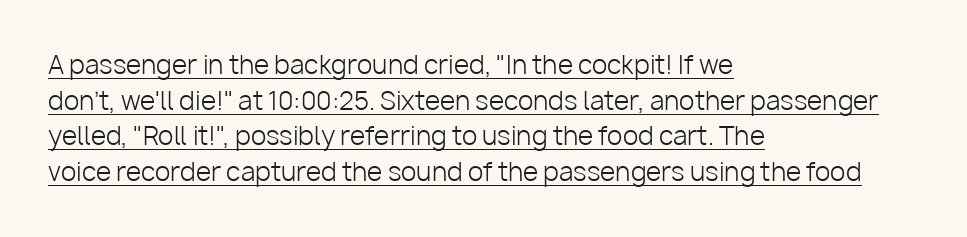
{"italic": "no", "bold": "no", "underline": "yes", "align": "left", "line_spacing": "normal", "line_spacing_ratio": 1.43, "letter_spacing": "normal", "letter_spacing_em": 0.0, "glyph_px": 25}
